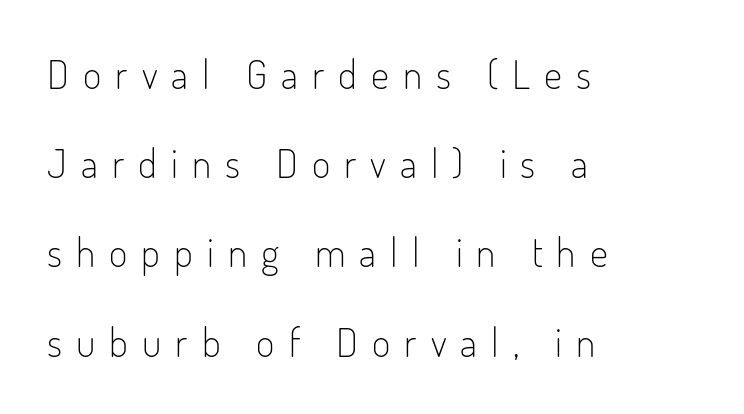
{"serif": "no", "italic": "no", "bold": "no", "weight": "light", "width": "condensed", "stroke_contrast": "low", "x_height": "small", "monospaced": "no", "underline": "no", "align": "left", "line_spacing": "loose", "line_spacing_ratio": 2.23, "letter_spacing": "wide", "letter_spacing_em": 0.35, "glyph_px": 40}
